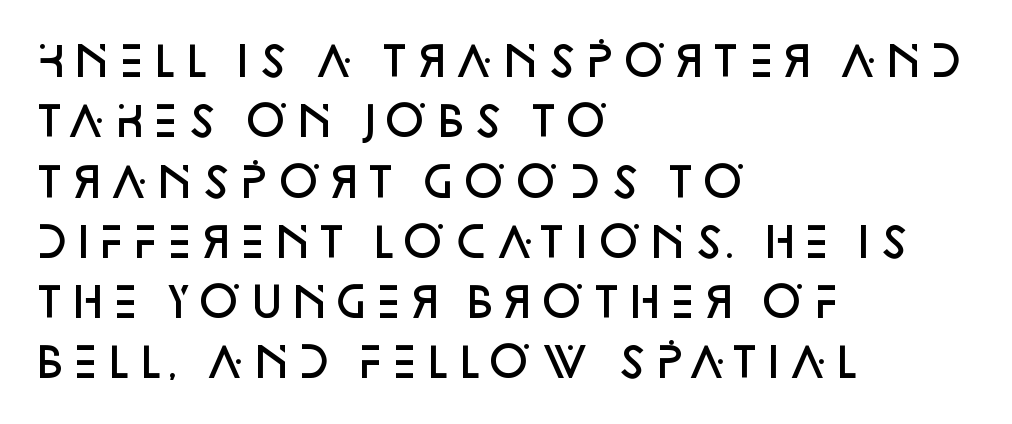
Q: Is the text bold? A: Semi-bold.
Q: Is the text italic (slanted)? A: No, it is upright.
Q: Is the typeface a serif or a sans-serif typeface? A: Sans-serif.
Q: Is the text underlined? A: No.
Q: How is the paragraph aligned? A: Left-aligned.
Q: Is the spacing between letters normal or unusually wide? A: Normal.
Q: Is the spacing between lines tight, normal or loose? A: Normal.
Q: Width (condensed, normal, or wide)? A: Normal.
Q: Stroke contrast? A: Low.
Q: x-height? A: Large.
Q: Monospaced? A: No.
